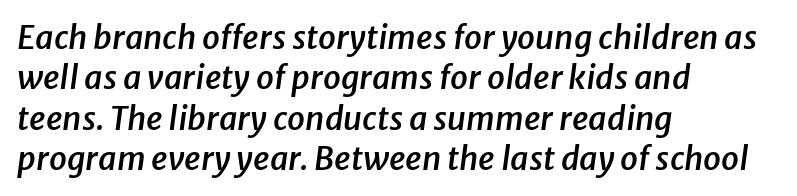
The rows are spaced the way most documents space them. The text block is weighted toward the left margin, trailing off unevenly rightward. Character widths vary here, with narrow letters taking less room than wide ones. Every character sits at an angle, as italics do.
